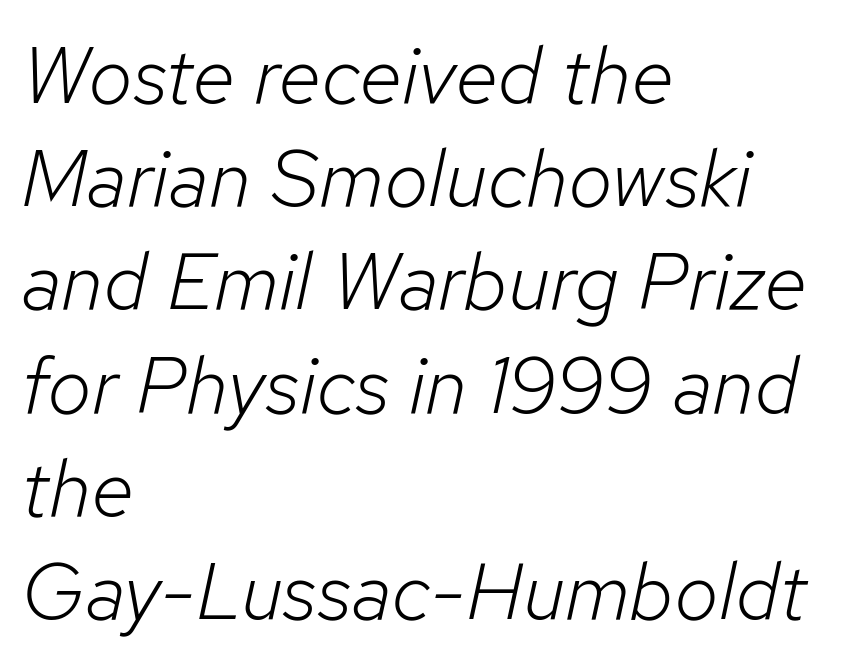
Stems and bowls with no extra thickness — not bold. Is the letter spacing exaggerated? No — it looks like the ordinary default. Proportional: the letters do not fall into vertical columns. The gap between lines stays unmarked. Observe the lean: these are italic letterforms.
